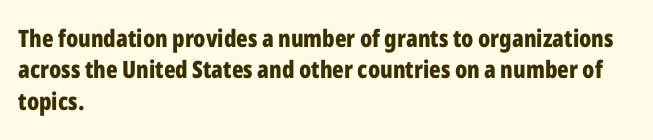
{"italic": "no", "bold": "yes", "underline": "no", "align": "left", "line_spacing": "normal", "line_spacing_ratio": 1.31, "letter_spacing": "normal", "letter_spacing_em": 0.0, "glyph_px": 24}
